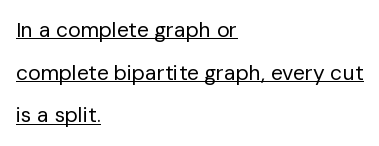
The image shows 21 px text type, upright; set left-aligned, loose line spacing (2.03x), normal letter spacing, underlined.
